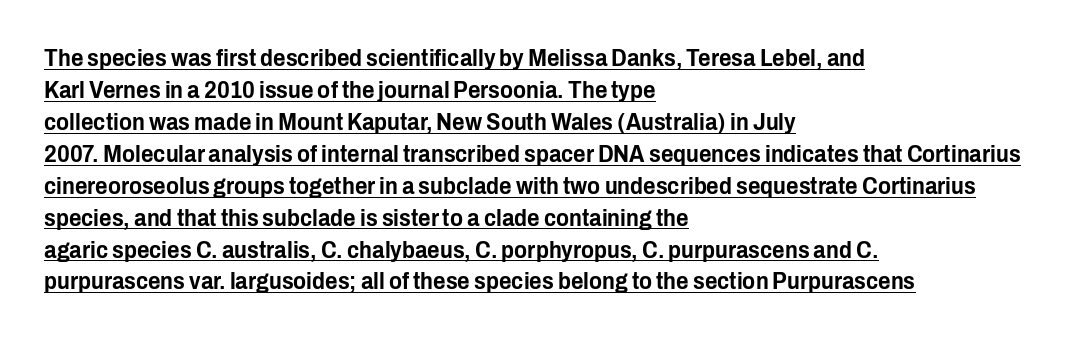
The image shows 24 px text type, upright; set left-aligned, normal line spacing (1.33x), normal letter spacing, underlined.
